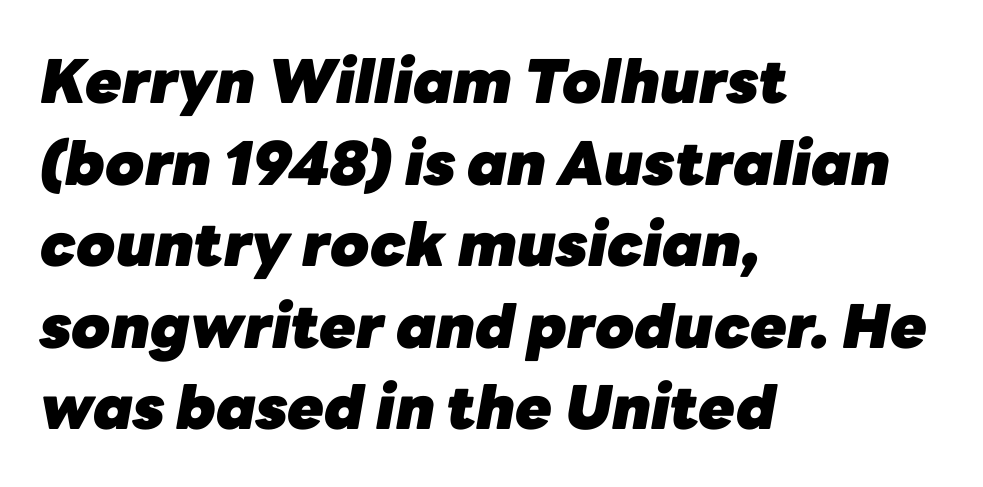
{"italic": "yes", "lean": "right", "slant_degrees": 10, "bold": "yes", "weight": "heavy", "width": "normal", "stroke_contrast": "low", "x_height": "medium", "monospaced": "no", "underline": "no", "align": "left", "line_spacing": "normal", "line_spacing_ratio": 1.36, "letter_spacing": "normal", "letter_spacing_em": 0.0, "glyph_px": 60}
